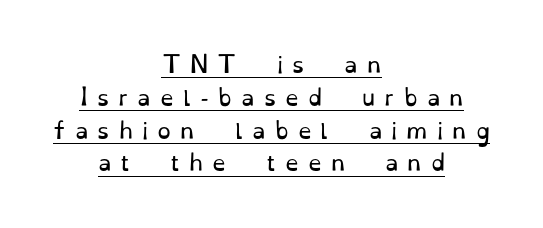
Q: Is the text bold? A: No.
Q: Is the text italic (slanted)? A: No, it is upright.
Q: Is the text underlined? A: Yes.
Q: How is the paragraph aligned? A: Centered.
Q: Is the spacing between letters normal or unusually wide? A: Unusually wide.
Q: Is the spacing between lines tight, normal or loose? A: Normal.
